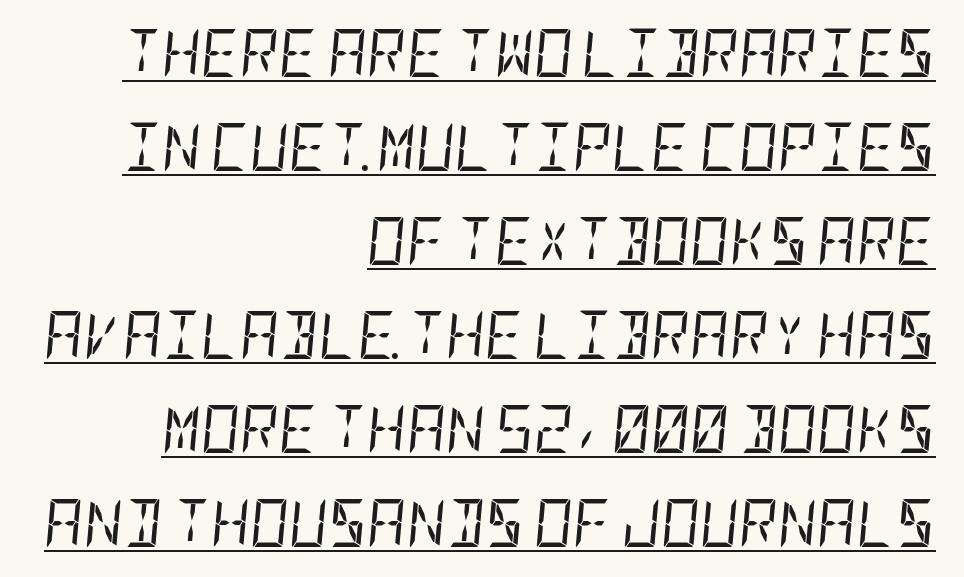
The image shows 48 px regular-weight, condensed type, italic (leaning right); set right-aligned, loose line spacing (1.96x), normal letter spacing, underlined; low stroke contrast and a large x-height.
